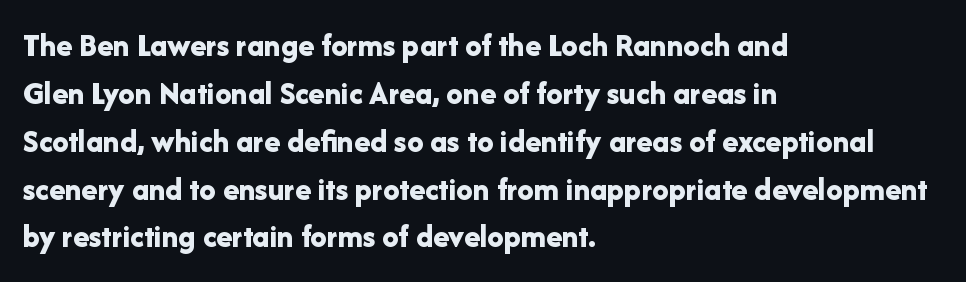
The image shows 33 px bold sans-serif type, upright; set left-aligned, normal line spacing (1.45x), normal letter spacing, not underlined; low stroke contrast and a medium x-height.
